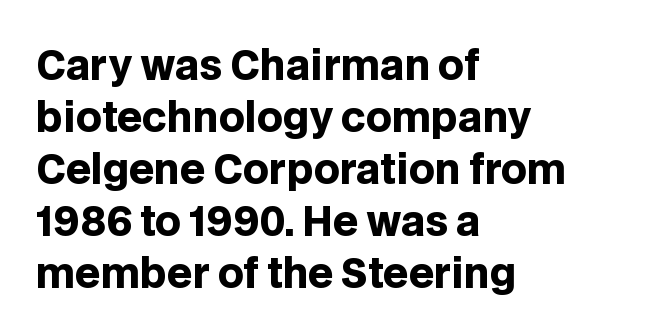
Which margin do the lines hug? The left one — the right edge is uneven. Note the varied advance widths — an 'i' is clearly narrower than an 'm'. Each letter's strokes conclude bluntly, with no projecting serifs. Only glyphs here, with clear space below each row.
